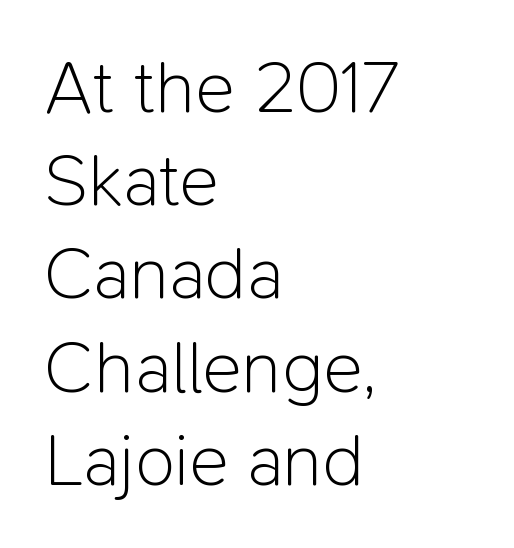
The image shows 74 px light sans-serif type, upright; set left-aligned, normal line spacing (1.26x), normal letter spacing, not underlined; low stroke contrast and a medium x-height.
